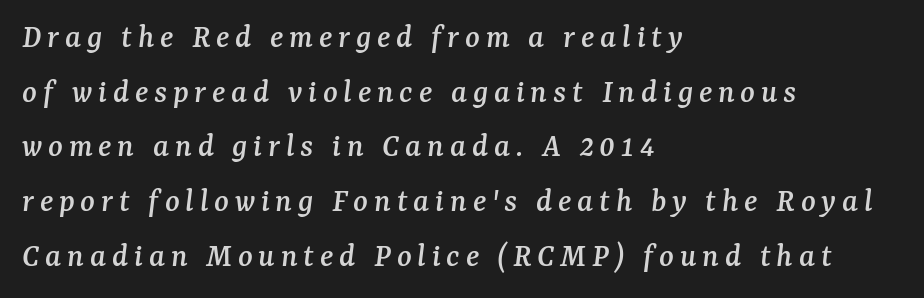
The letters advance in unequal steps, a hallmark of proportional type. The string is rendered with underlining switched off. Short and long lines alike share a common starting point at left. The rows are spaced the way most documents space them. The text was rendered using a seriffed face with decorative stroke endings.
